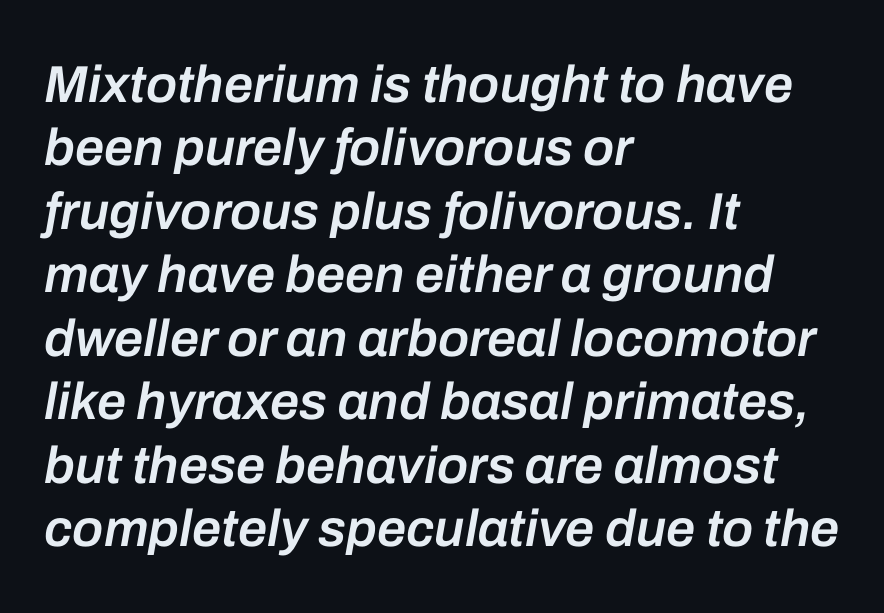
The image shows 52 px semibold type, italic (leaning right); set left-aligned, line spacing 1.22x, normal letter spacing, not underlined; low stroke contrast and a medium x-height.
